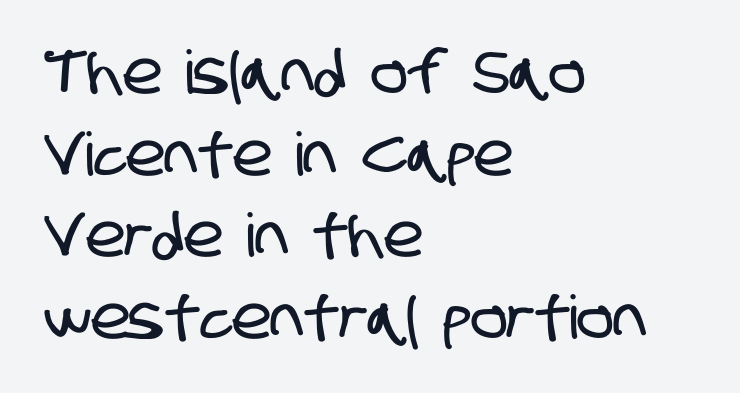
The image shows 60 px condensed sans-serif type; set left-aligned, normal line spacing (1.36x), normal letter spacing, not underlined; low stroke contrast and a large x-height.
